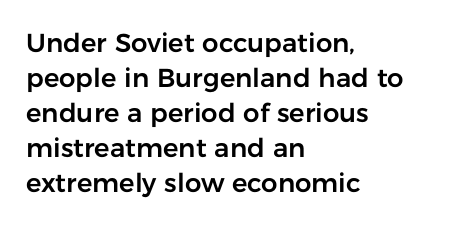
Upright lettering throughout. A classic flush-left, rag-right setting is used for this passage. Underlining? Definitely not there. The passage shown stacks its lines at a standard gap. The letterforms sit shoulder to shoulder at normal distance.
